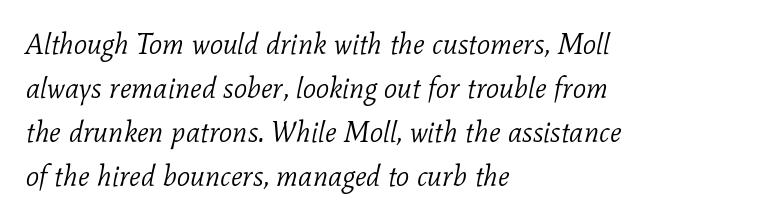
{"serif": "yes", "italic": "yes", "lean": "right", "slant_degrees": 11, "bold": "no", "weight": "light", "width": "normal", "stroke_contrast": "low", "x_height": "medium", "monospaced": "no", "underline": "no", "align": "left", "line_spacing": "normal", "line_spacing_ratio": 1.52, "letter_spacing": "normal", "letter_spacing_em": 0.0, "glyph_px": 29}
